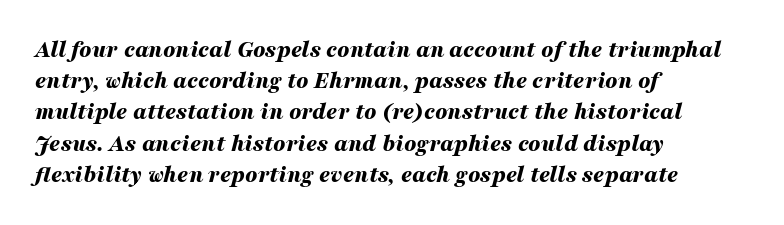
{"italic": "yes", "lean": "right", "slant_degrees": 16, "bold": "yes", "underline": "no", "align": "left", "line_spacing": "normal", "line_spacing_ratio": 1.3, "letter_spacing": "normal", "letter_spacing_em": 0.0, "glyph_px": 24}
